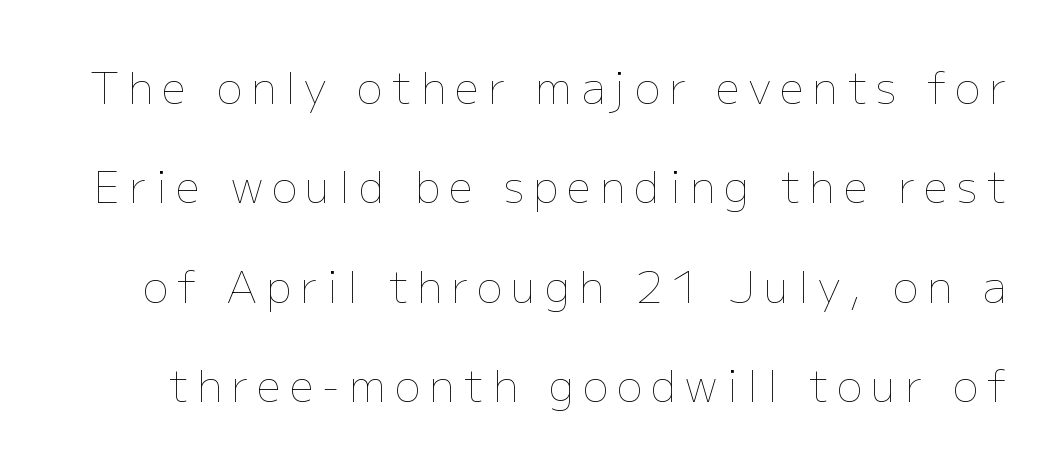
The image shows 43 px thin type, upright; set loose line spacing (2.31x), unusually wide letter spacing (+0.21 em), not underlined; low stroke contrast and a medium x-height.
